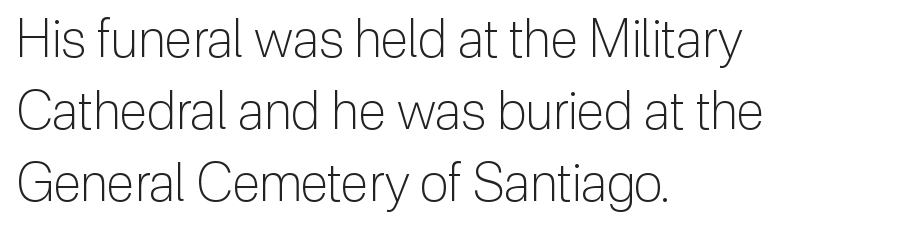
Students, observe: this is what conventionally led text looks like. Does the type have serifs? No, each stem ends abruptly. Line beginnings align vertically; line endings do not. Heaviness? Minimal to ordinary, like unemphasized prose. Each row of text sits above clean, open space.
